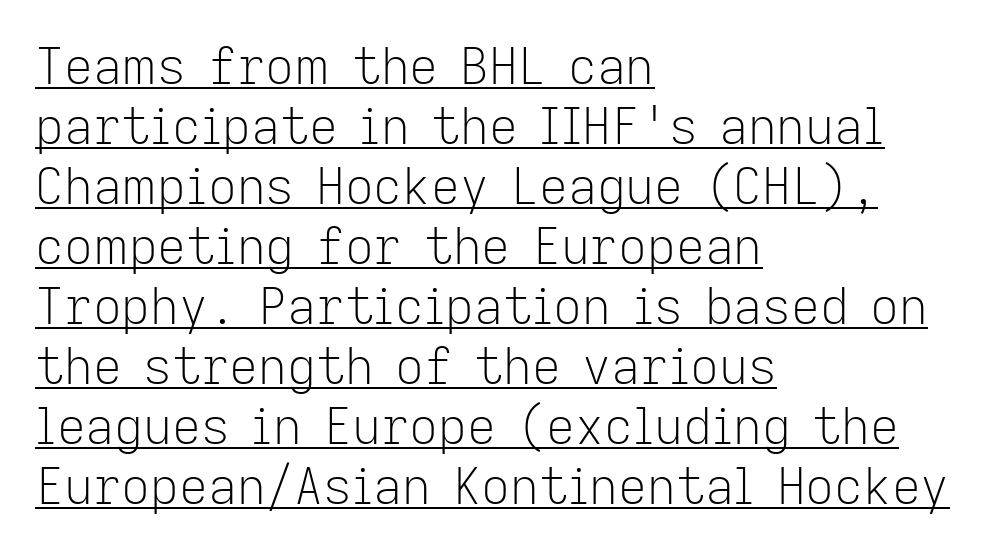
Q: Is the text bold? A: No.
Q: Is the text italic (slanted)? A: No, it is upright.
Q: Is the typeface a serif or a sans-serif typeface? A: Sans-serif.
Q: Is the text underlined? A: Yes.
Q: How is the paragraph aligned? A: Left-aligned.
Q: Is the spacing between letters normal or unusually wide? A: Normal.
Q: Width (condensed, normal, or wide)? A: Normal.
Q: Stroke contrast? A: Low.
Q: x-height? A: Medium.
Q: Monospaced? A: No.
